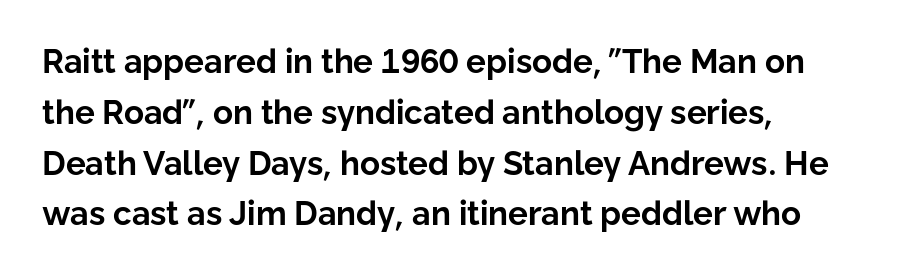
Q: Is the text bold? A: Yes.
Q: Is the text italic (slanted)? A: No, it is upright.
Q: Is the typeface a serif or a sans-serif typeface? A: Sans-serif.
Q: Is the text underlined? A: No.
Q: How is the paragraph aligned? A: Left-aligned.
Q: Is the spacing between letters normal or unusually wide? A: Normal.
Q: Is the spacing between lines tight, normal or loose? A: Normal.
Q: Width (condensed, normal, or wide)? A: Normal.
Q: Stroke contrast? A: Low.
Q: x-height? A: Medium.
Q: Monospaced? A: No.
